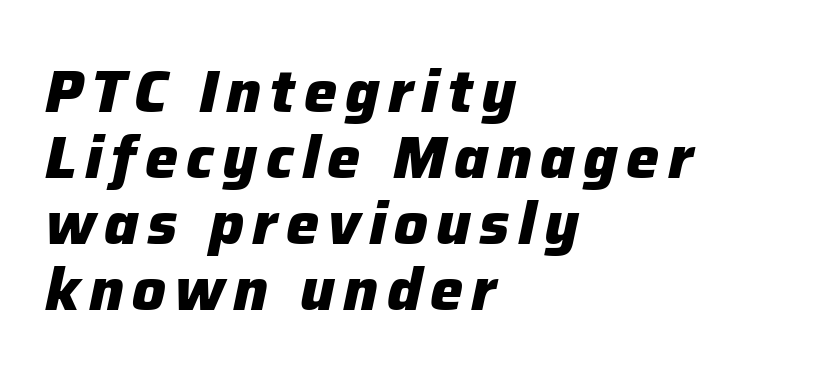
The image shows 59 px heavy type, italic (leaning right); set left-aligned, tight line spacing (1.12x), not underlined; low stroke contrast and a medium x-height.
